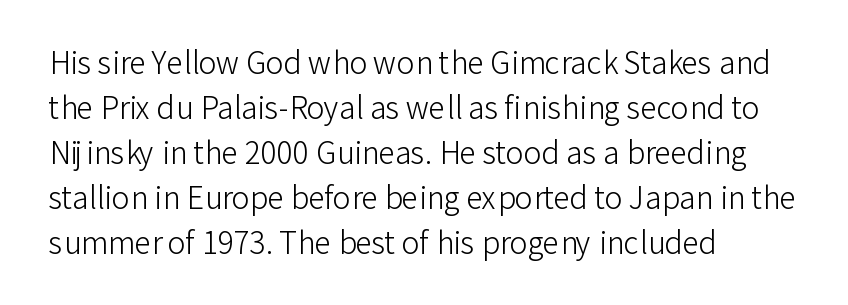
Q: Is the text bold? A: No.
Q: Is the text italic (slanted)? A: No, it is upright.
Q: Is the typeface a serif or a sans-serif typeface? A: Sans-serif.
Q: Is the text underlined? A: No.
Q: How is the paragraph aligned? A: Left-aligned.
Q: Is the spacing between letters normal or unusually wide? A: Normal.
Q: Is the spacing between lines tight, normal or loose? A: Normal.
Q: Width (condensed, normal, or wide)? A: Normal.
Q: Stroke contrast? A: Low.
Q: x-height? A: Medium.
Q: Monospaced? A: No.
